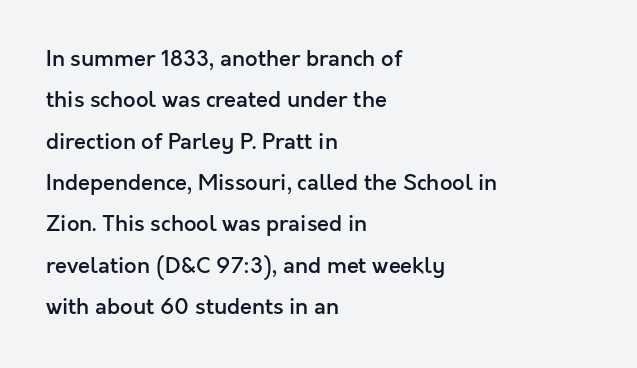
Q: Is the text bold? A: Semi-bold.
Q: Is the text italic (slanted)? A: No, it is upright.
Q: Is the text underlined? A: No.
Q: How is the paragraph aligned? A: Left-aligned.
Q: Is the spacing between letters normal or unusually wide? A: Normal.
